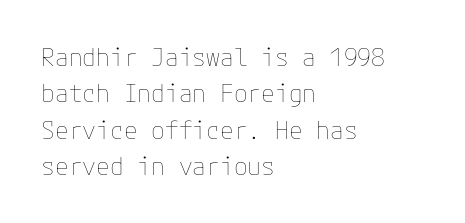
The image shows 25 px text type, upright; set left-aligned, normal line spacing (1.46x), normal letter spacing, not underlined.
